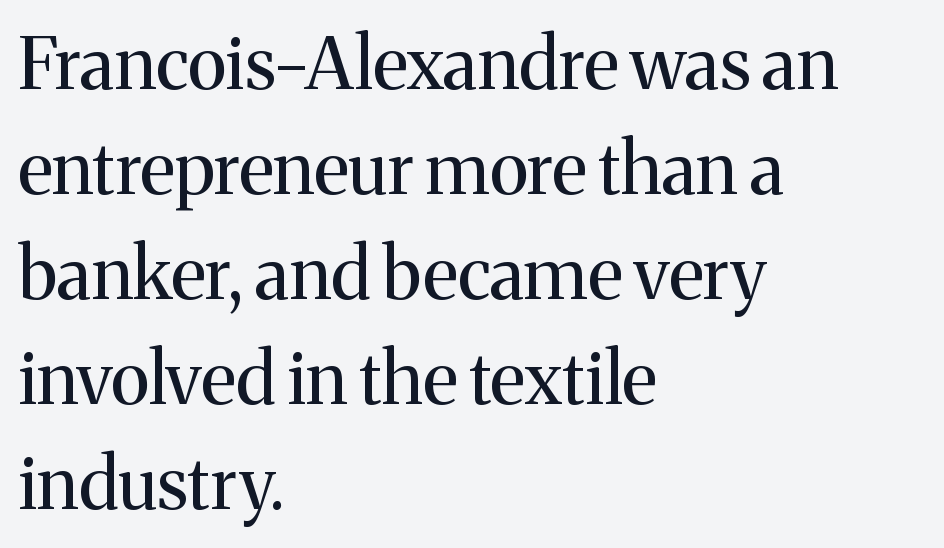
Q: Is the text bold? A: No.
Q: Is the text italic (slanted)? A: No, it is upright.
Q: Is the typeface a serif or a sans-serif typeface? A: Serif.
Q: Is the text underlined? A: No.
Q: How is the paragraph aligned? A: Left-aligned.
Q: Is the spacing between letters normal or unusually wide? A: Normal.
Q: Is the spacing between lines tight, normal or loose? A: Normal.
Q: Width (condensed, normal, or wide)? A: Normal.
Q: Stroke contrast? A: Medium.
Q: x-height? A: Medium.
Q: Monospaced? A: No.
